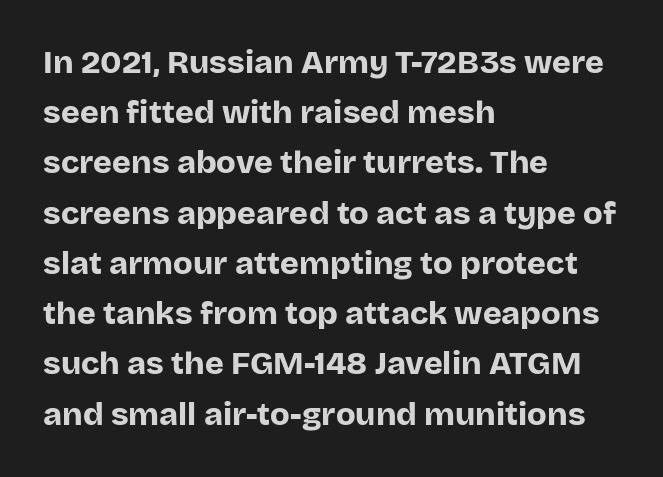
{"serif": "no", "italic": "no", "bold": "yes", "weight": "bold", "width": "normal", "stroke_contrast": "low", "x_height": "large", "monospaced": "no", "underline": "no", "align": "left", "line_spacing": "normal", "line_spacing_ratio": 1.57, "letter_spacing": "normal", "letter_spacing_em": 0.0, "glyph_px": 32}
